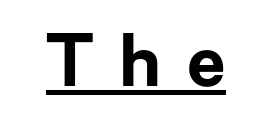
{"serif": "no", "italic": "no", "bold": "yes", "weight": "bold", "width": "normal", "stroke_contrast": "low", "x_height": "medium", "monospaced": "no", "underline": "yes", "letter_spacing": "wide", "letter_spacing_em": 0.36, "glyph_px": 70}
